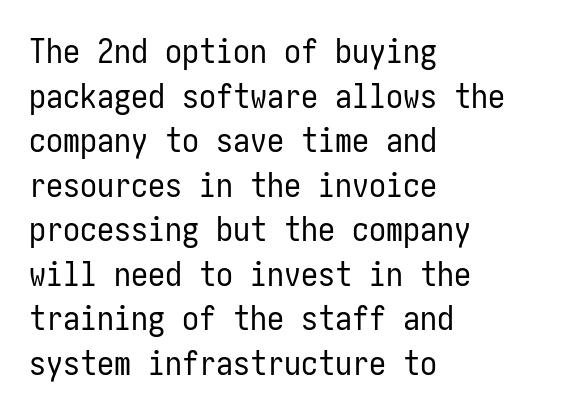
{"serif": "no", "italic": "no", "bold": "no", "weight": "regular", "width": "condensed", "stroke_contrast": "low", "x_height": "medium", "underline": "no", "align": "left", "line_spacing": "normal", "line_spacing_ratio": 1.31, "letter_spacing": "normal", "letter_spacing_em": 0.0, "glyph_px": 34}
